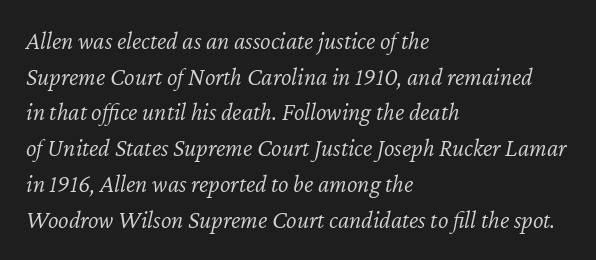
{"italic": "yes", "lean": "right", "slant_degrees": 12, "bold": "no", "underline": "no", "align": "left", "line_spacing": "normal", "line_spacing_ratio": 1.43, "letter_spacing": "normal", "letter_spacing_em": 0.0, "glyph_px": 25}
